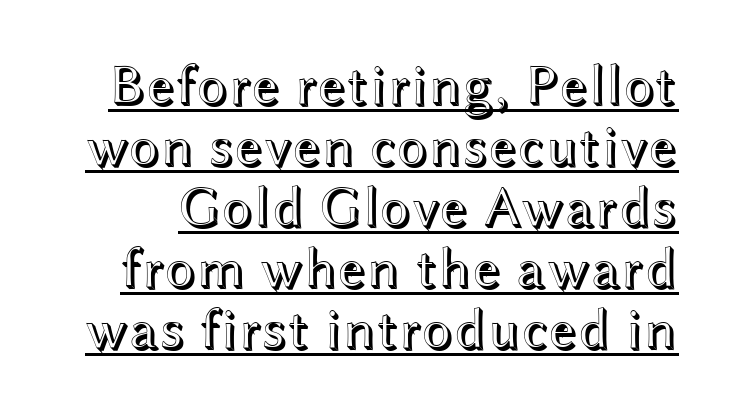
The rendered words wear a rule along their underside. How are the letters spaced? Ordinarily, with no added tracking. Unlike italic type, these characters show no tilt at all. Quick note: interline space is minimal. Think of a printed novel: that variable character pitch is what you see here.
